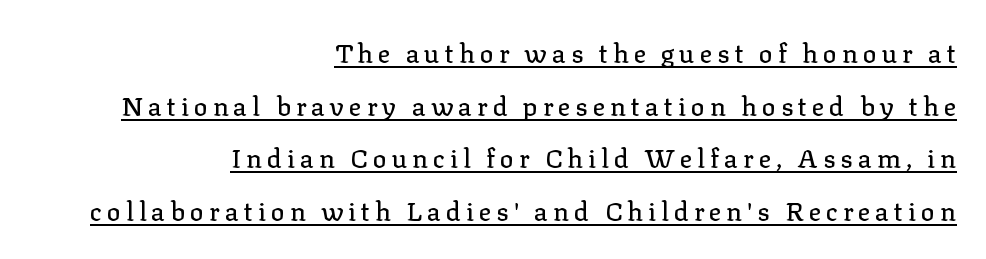
The image shows 26 px text type, upright; set right-aligned, loose line spacing (2.02x), underlined.
